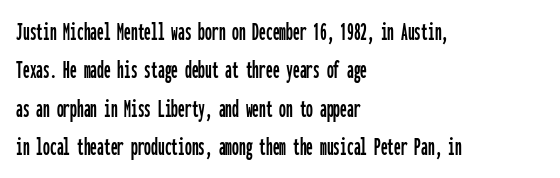
The image shows 27 px text type, upright; set left-aligned, normal line spacing (1.42x), normal letter spacing, not underlined.
